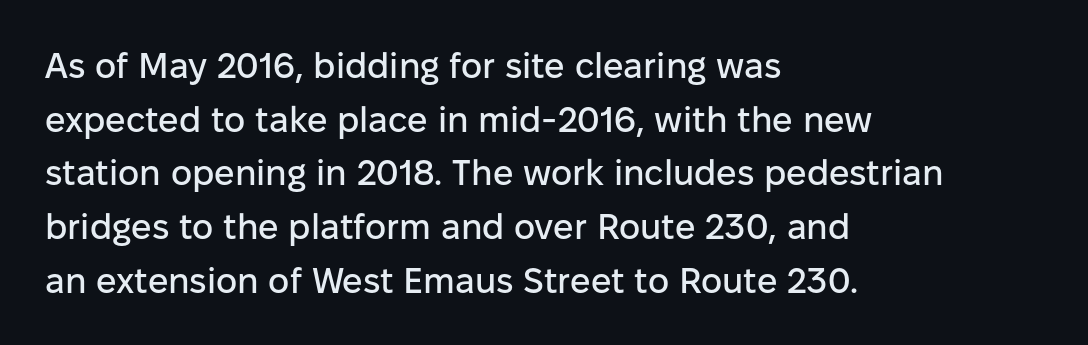
The image shows 36 px sans-serif type, upright; set left-aligned, normal line spacing (1.49x), normal letter spacing, not underlined; low stroke contrast and a medium x-height.
